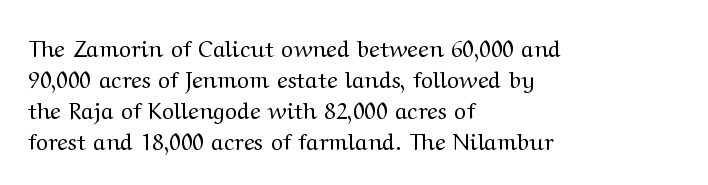
Q: Is the text bold? A: No.
Q: Is the text italic (slanted)? A: No, it is upright.
Q: Is the text underlined? A: No.
Q: How is the paragraph aligned? A: Left-aligned.
Q: Is the spacing between letters normal or unusually wide? A: Normal.
Q: Is the spacing between lines tight, normal or loose? A: Normal.
